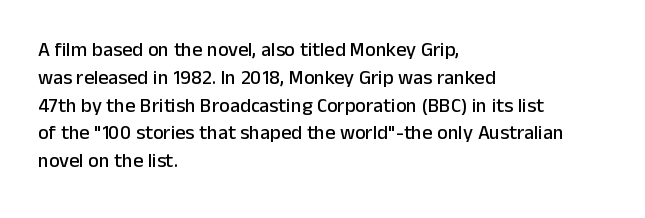
Q: Is the text italic (slanted)? A: No, it is upright.
Q: Is the text underlined? A: No.
Q: How is the paragraph aligned? A: Left-aligned.
Q: Is the spacing between letters normal or unusually wide? A: Normal.
Q: Is the spacing between lines tight, normal or loose? A: Normal.
